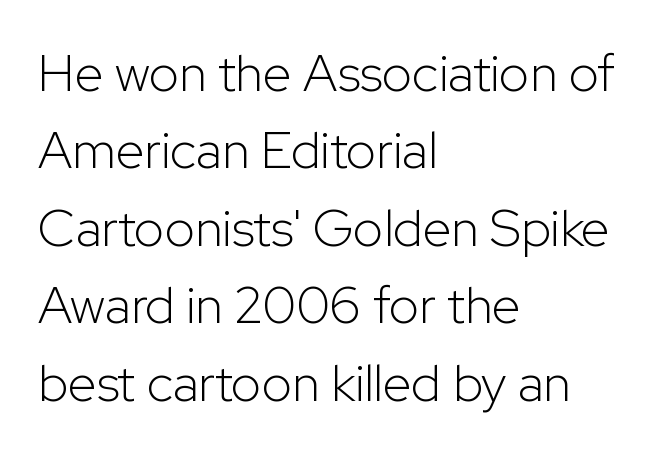
The image shows 52 px light sans-serif type, upright; set left-aligned, normal line spacing (1.49x), normal letter spacing, not underlined; low stroke contrast and a medium x-height.
